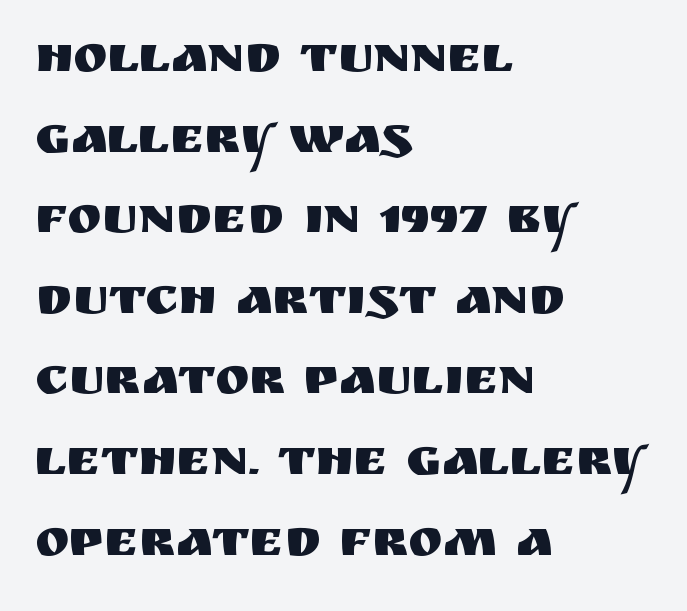
In terms of letterform style, serifs are entirely absent. One glance says typical: line gaps are just what's usual. One-word summary of the alignment: left. A typesetter would call this proportional, since set widths differ per character.
